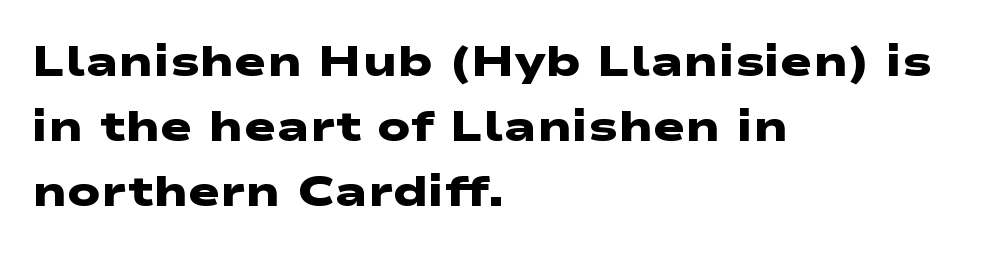
Q: Is the text bold? A: Yes.
Q: Is the typeface a serif or a sans-serif typeface? A: Sans-serif.
Q: Is the text underlined? A: No.
Q: How is the paragraph aligned? A: Left-aligned.
Q: Is the spacing between letters normal or unusually wide? A: Normal.
Q: Is the spacing between lines tight, normal or loose? A: Normal.
Q: Width (condensed, normal, or wide)? A: Wide.
Q: Stroke contrast? A: Low.
Q: x-height? A: Medium.
Q: Monospaced? A: No.
